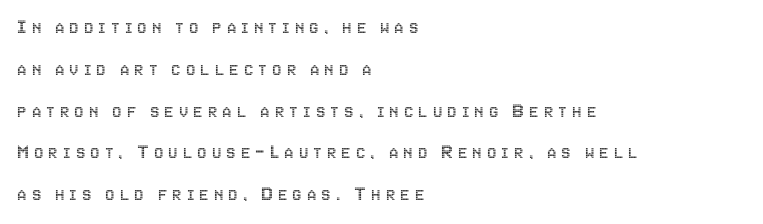
The image shows 21 px text type, upright; set left-aligned, loose line spacing (1.99x), unusually wide letter spacing (+0.24 em), not underlined.
